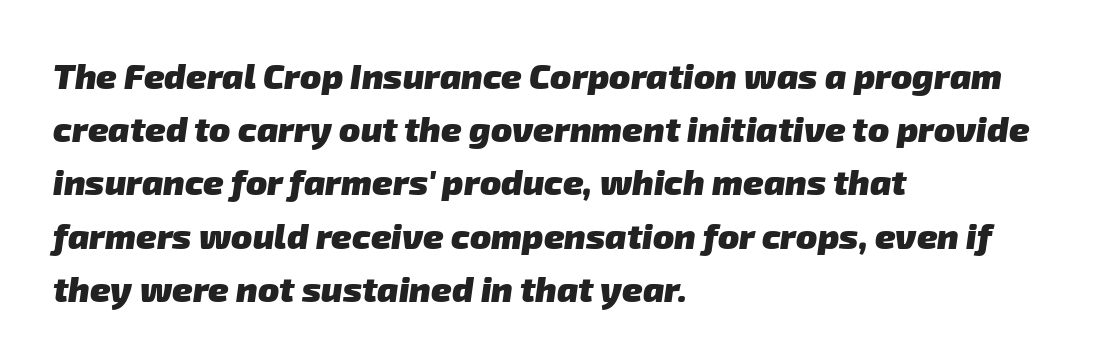
{"serif": "no", "bold": "yes", "weight": "heavy", "width": "normal", "stroke_contrast": "low", "x_height": "medium", "monospaced": "no", "underline": "no", "align": "left", "line_spacing": "normal", "line_spacing_ratio": 1.52, "letter_spacing": "normal", "letter_spacing_em": 0.0, "glyph_px": 35}
